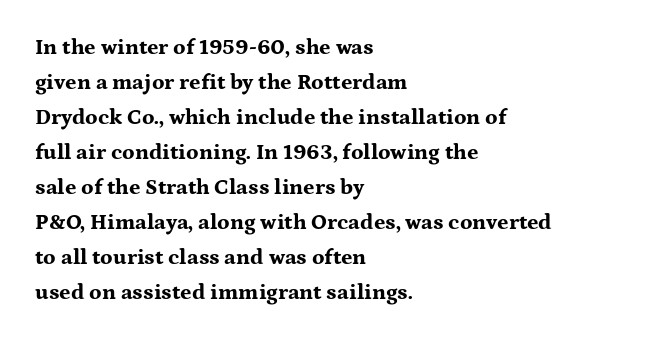
The image shows 22 px bold type, upright; set left-aligned, normal line spacing (1.59x), normal letter spacing, not underlined.
